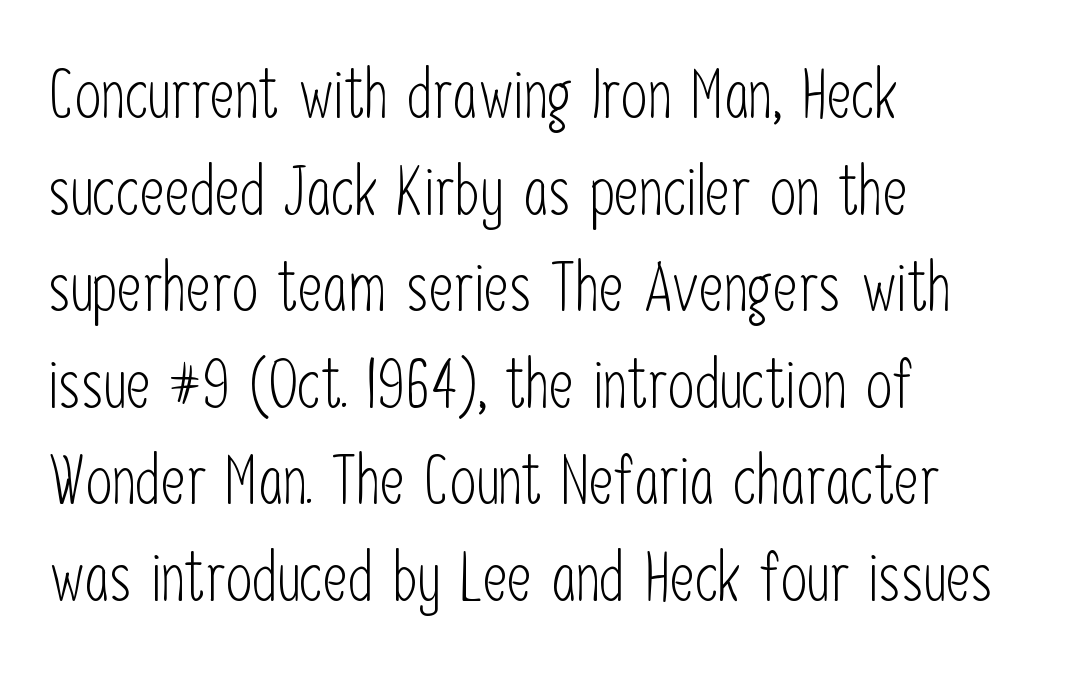
{"serif": "no", "italic": "no", "bold": "no", "weight": "light", "width": "condensed", "stroke_contrast": "low", "x_height": "medium", "monospaced": "no", "underline": "no", "align": "left", "line_spacing": "normal", "line_spacing_ratio": 1.42, "letter_spacing": "normal", "letter_spacing_em": 0.0, "glyph_px": 68}
